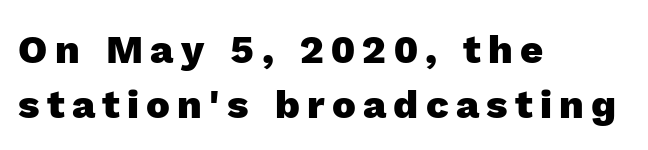
The image shows 40 px heavy sans-serif type, upright; set left-aligned, normal line spacing (1.37x), not underlined; a medium x-height.
